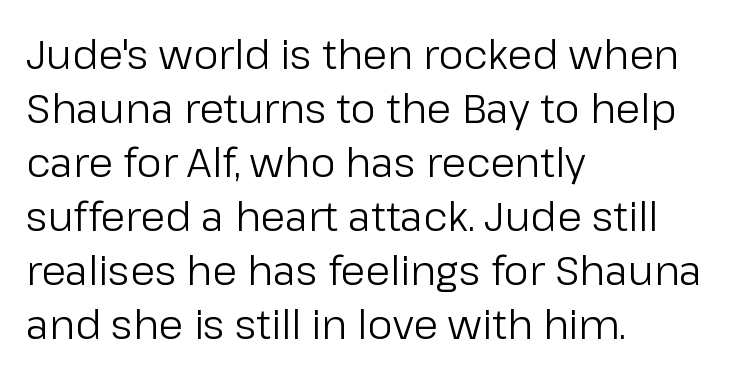
The image shows 40 px regular-weight sans-serif type, upright; set left-aligned, normal line spacing (1.35x), normal letter spacing, not underlined; low stroke contrast and a medium x-height.
